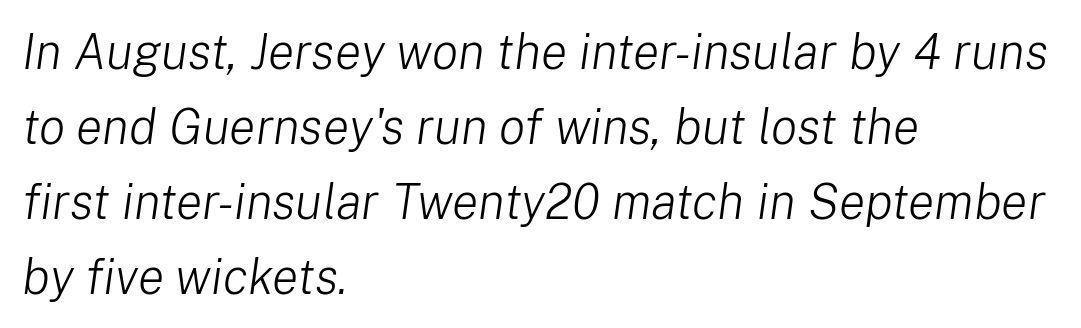
Weight: not bold — regular or lighter. Quick note: underline off. Note the varied advance widths — an 'i' is clearly narrower than an 'm'. Is the letter spacing exaggerated? No — it looks like the ordinary default.
